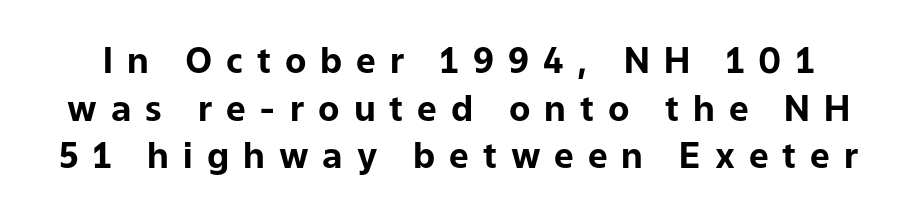
Every stem runs plumb, perpendicular to the baseline. The lines sit at an ordinary, default distance from one another. Character widths vary here, with narrow letters taking less room than wide ones. The rendering shows plain stroke endings on the letterforms — a sans-serif design.
